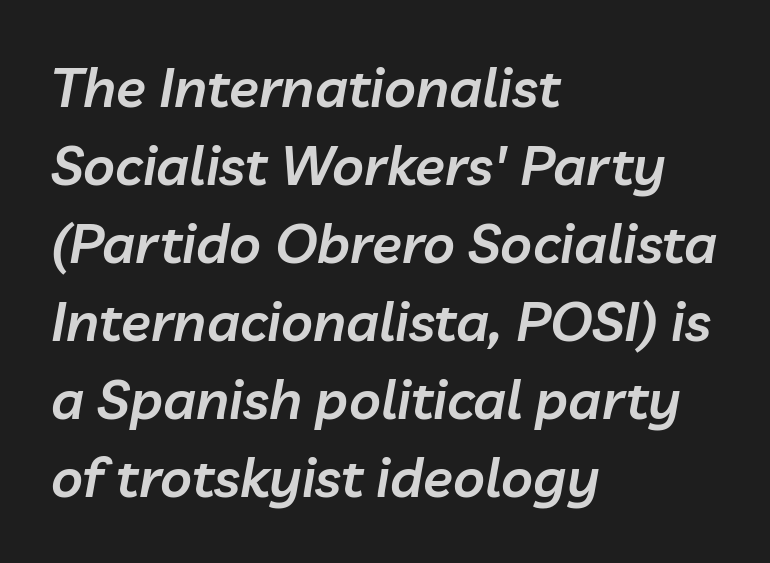
The image shows 55 px semibold type, italic (leaning right); set left-aligned, normal line spacing (1.42x), normal letter spacing, not underlined; low stroke contrast and a medium x-height.
